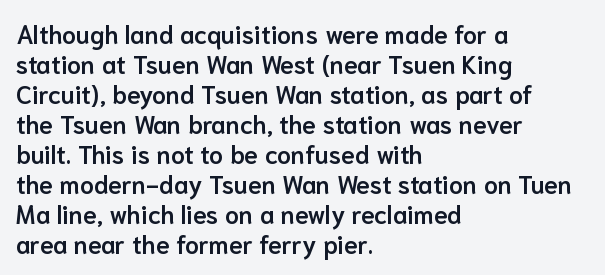
The image shows 25 px text type, upright; set left-aligned, line spacing 1.2x, normal letter spacing, not underlined.
